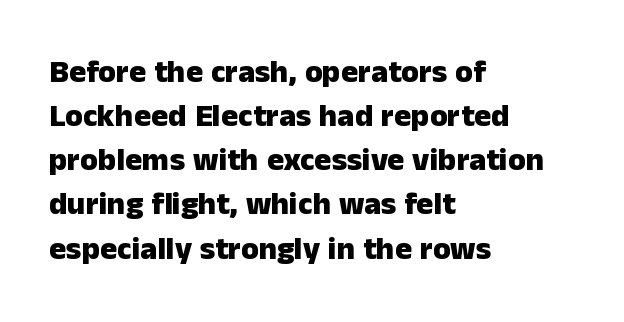
Nobody drew a line under any word here. You could call the tracking neutral — neither tight nor loose. Typographic density is high because the face is bold. Here the designer chose a conventional face with non-uniform glyph widths. Is there much room between lines? A standard amount, neither cramped nor airy. The face used here is a sans, in the tradition of grotesques and geometrics.
